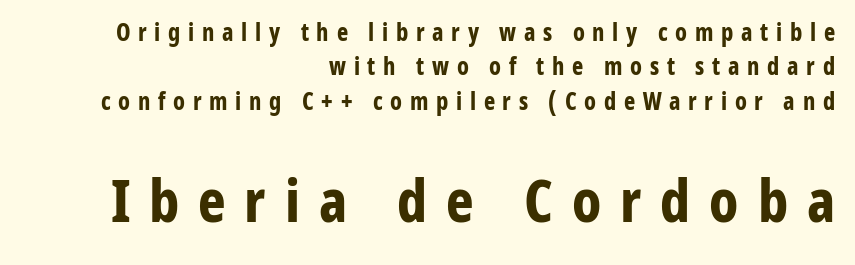
The image shows 59 px bold, condensed sans-serif type, upright; set right-aligned, normal line spacing (1.43x), unusually wide letter spacing (+0.32 em), not underlined; the second (bottom) block is 2.46x larger; low stroke contrast and a medium x-height.
